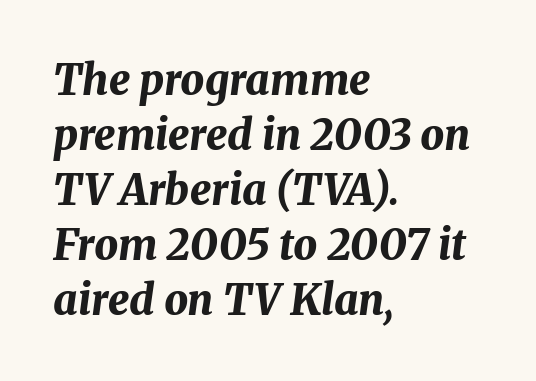
Think of a printed novel: that variable character pitch is what you see here. Each glyph is drawn with heavy, bold strokes. An italicized treatment has been applied to the whole sample. You could call the tracking neutral — neither tight nor loose. Visually the block forms a straight wall on the left and a jagged coastline on the right. Rule under the text: the space is simply empty.
